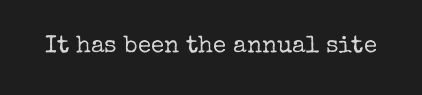
Q: Is the text bold? A: No.
Q: Is the text italic (slanted)? A: No, it is upright.
Q: Is the text underlined? A: No.
Q: Is the spacing between letters normal or unusually wide? A: Normal.
